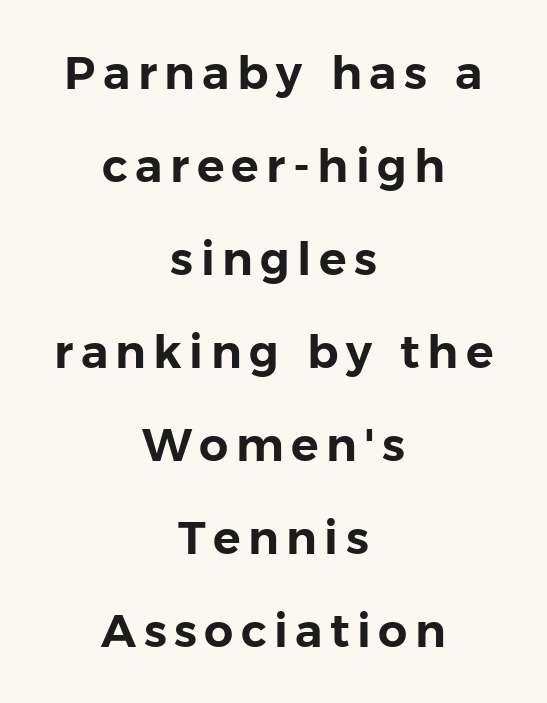
{"serif": "no", "italic": "no", "width": "normal", "stroke_contrast": "low", "x_height": "medium", "monospaced": "no", "underline": "no", "align": "center", "line_spacing": "loose", "line_spacing_ratio": 2.02, "glyph_px": 46}
